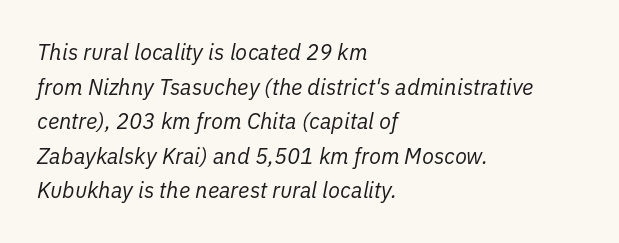
The image shows 22 px text type, italic (leaning right); set left-aligned, normal line spacing (1.57x), normal letter spacing, not underlined.
